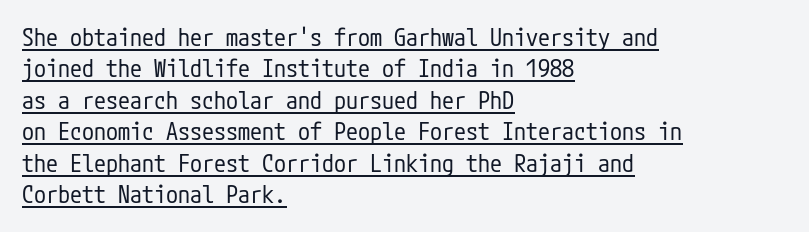
The image shows 24 px text type, upright; set left-aligned, normal line spacing (1.31x), normal letter spacing, underlined.
